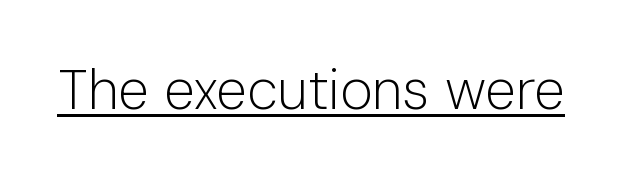
The image shows 56 px light sans-serif type, upright; set normal letter spacing, underlined; low stroke contrast and a medium x-height.
